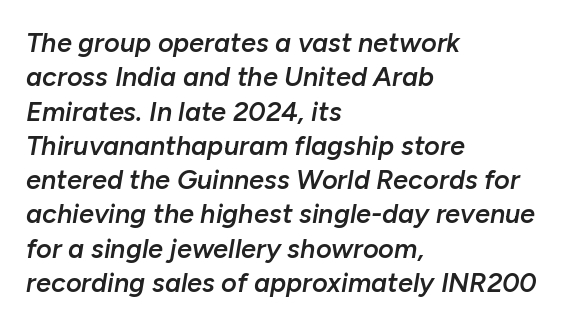
Successive baselines arrive at the customary interval. Spacing between characters is what you'd get straight out of the box. In terms of weight, the rendering is demibold, just under bold. Is the block centered? No — it sits flush against the left margin. The passage shown is not underscored anywhere. Rendered with sloped, italic letterforms.
